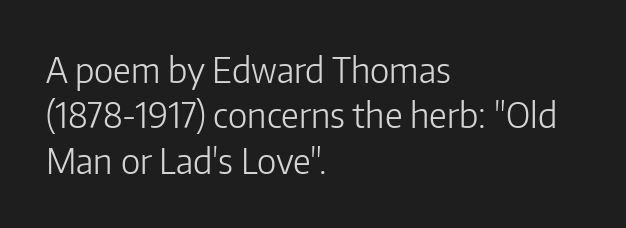
Q: Is the text bold? A: No.
Q: Is the text italic (slanted)? A: No, it is upright.
Q: Is the typeface a serif or a sans-serif typeface? A: Sans-serif.
Q: Is the text underlined? A: No.
Q: How is the paragraph aligned? A: Left-aligned.
Q: Is the spacing between letters normal or unusually wide? A: Normal.
Q: Is the spacing between lines tight, normal or loose? A: Normal.
Q: Width (condensed, normal, or wide)? A: Normal.
Q: Stroke contrast? A: Low.
Q: x-height? A: Medium.
Q: Monospaced? A: No.
